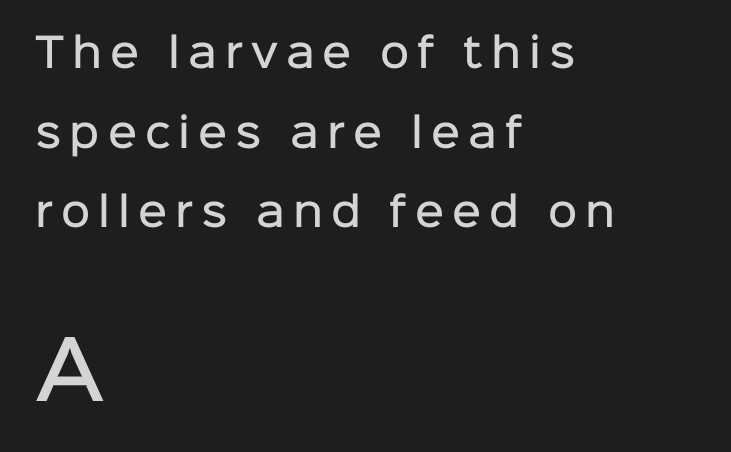
Note the varied advance widths — an 'i' is clearly narrower than an 'm'. Firm but not heavy-handed strokes: this text is semibold. There is plenty of visible air inserted between adjacent glyphs. The block of text is sparse from top to bottom, with ample space between rows. The type sits square on the baseline with zero lean. These lines stack with their left ends in a neat column.
